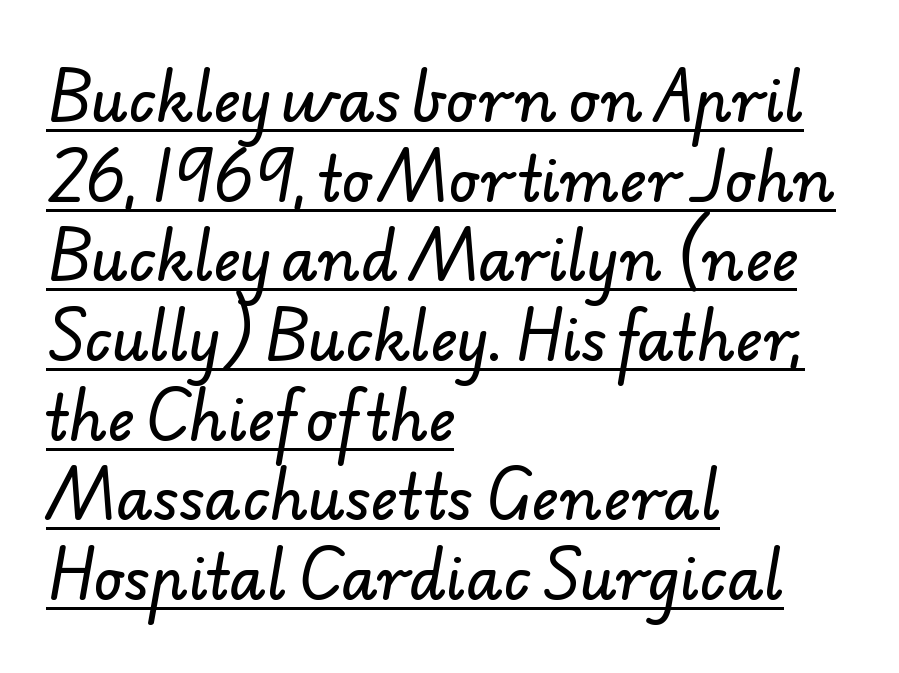
The image shows 59 px sans-serif type; set left-aligned, normal line spacing (1.35x), normal letter spacing, underlined; low stroke contrast and a small x-height.
